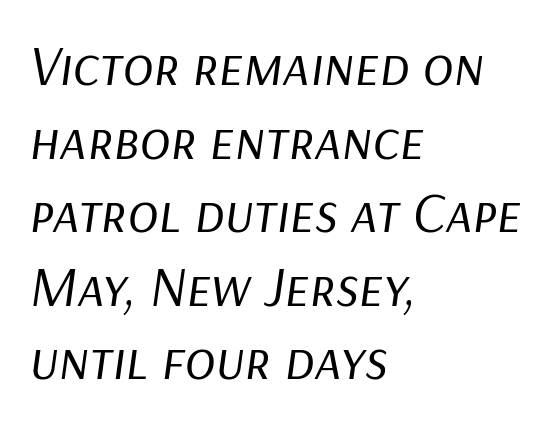
The rag falls on the right side of this text block. Heft: none added — not bold. The space between consecutive lines is moderate. This sample uses an oblique cut, with every glyph tilted off the vertical. Underline: absent. What stands out about the letter spacing? Nothing — it is the standard amount.
